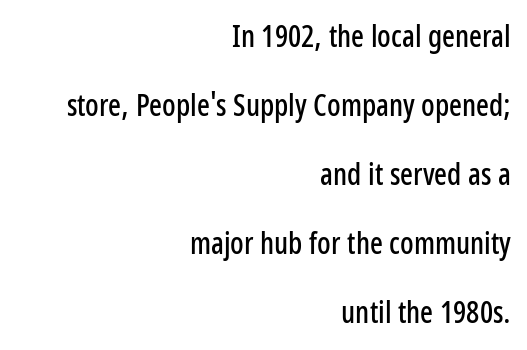
Q: Is the text italic (slanted)? A: No, it is upright.
Q: Is the typeface a serif or a sans-serif typeface? A: Sans-serif.
Q: Is the text underlined? A: No.
Q: How is the paragraph aligned? A: Right-aligned.
Q: Is the spacing between letters normal or unusually wide? A: Normal.
Q: Is the spacing between lines tight, normal or loose? A: Loose.
Q: Width (condensed, normal, or wide)? A: Condensed.
Q: Stroke contrast? A: Low.
Q: x-height? A: Medium.
Q: Monospaced? A: No.
